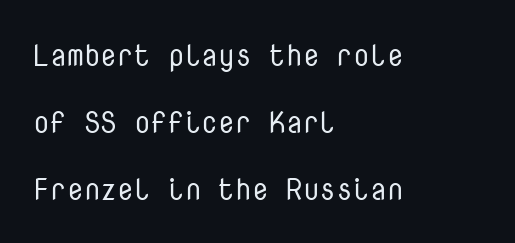
{"serif": "no", "italic": "no", "bold": "no", "weight": "regular", "width": "normal", "stroke_contrast": "low", "x_height": "medium", "monospaced": "yes", "underline": "no", "align": "left", "line_spacing": "loose", "line_spacing_ratio": 2.23, "letter_spacing": "normal", "letter_spacing_em": 0.0, "glyph_px": 30}
